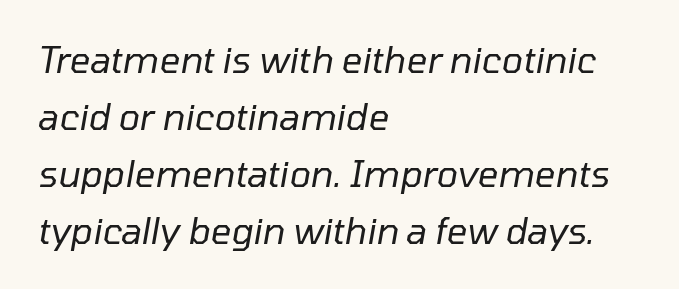
{"italic": "yes", "lean": "right", "slant_degrees": 10, "bold": "no", "weight": "regular", "width": "normal", "stroke_contrast": "low", "x_height": "medium", "monospaced": "no", "underline": "no", "align": "left", "line_spacing": "normal", "line_spacing_ratio": 1.58, "letter_spacing": "normal", "letter_spacing_em": 0.0, "glyph_px": 36}
